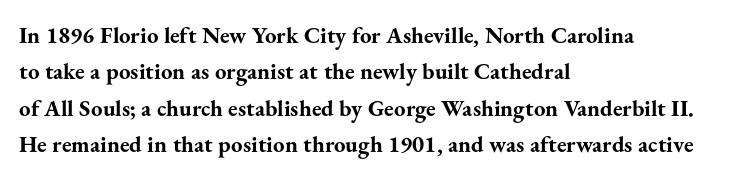
{"italic": "no", "bold": "yes", "underline": "no", "align": "left", "line_spacing": "normal", "line_spacing_ratio": 1.58, "letter_spacing": "normal", "letter_spacing_em": 0.0, "glyph_px": 23}
